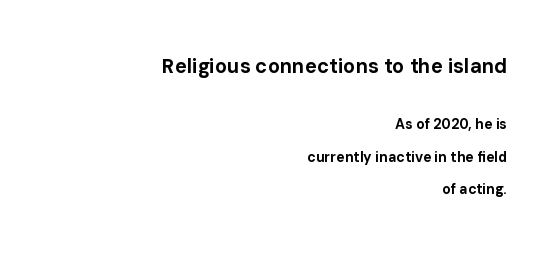
Q: Is the text bold? A: Yes.
Q: Is the text italic (slanted)? A: No, it is upright.
Q: Is the text underlined? A: No.
Q: How is the paragraph aligned? A: Right-aligned.
Q: Is the spacing between letters normal or unusually wide? A: Normal.
Q: Is the spacing between lines tight, normal or loose? A: Loose.
Q: Which block of text is set in a larger size, the first (top) or the second (bottom)? A: The first (top) one.
